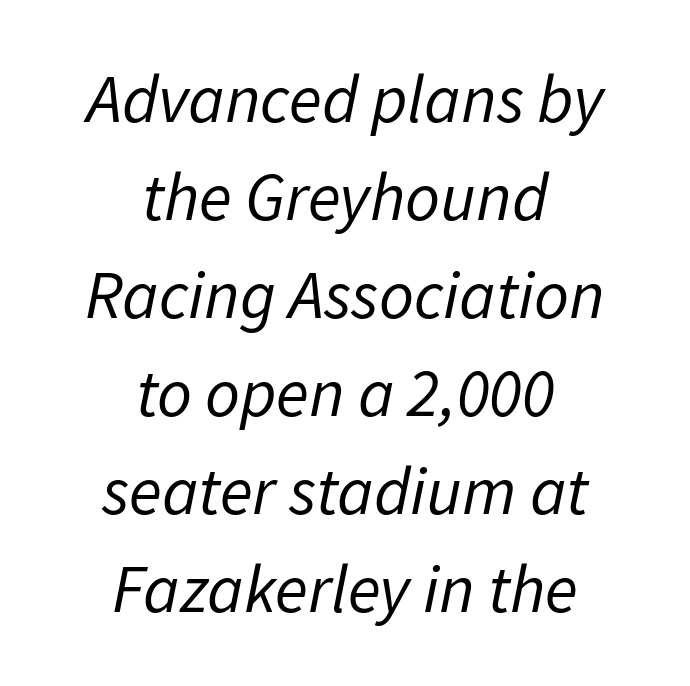
Q: Is the text bold? A: No.
Q: Is the text italic (slanted)? A: Yes, it leans right by about 11 degrees.
Q: Is the text underlined? A: No.
Q: How is the paragraph aligned? A: Centered.
Q: Is the spacing between letters normal or unusually wide? A: Normal.
Q: Is the spacing between lines tight, normal or loose? A: Normal.
Q: Width (condensed, normal, or wide)? A: Normal.
Q: Stroke contrast? A: Low.
Q: x-height? A: Medium.
Q: Monospaced? A: No.
